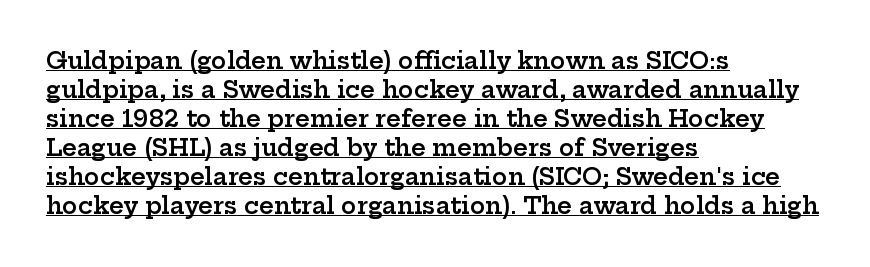
{"italic": "no", "bold": "semi", "underline": "yes", "align": "left", "line_spacing": "normal", "line_spacing_ratio": 1.26, "letter_spacing": "normal", "letter_spacing_em": 0.0, "glyph_px": 23}
